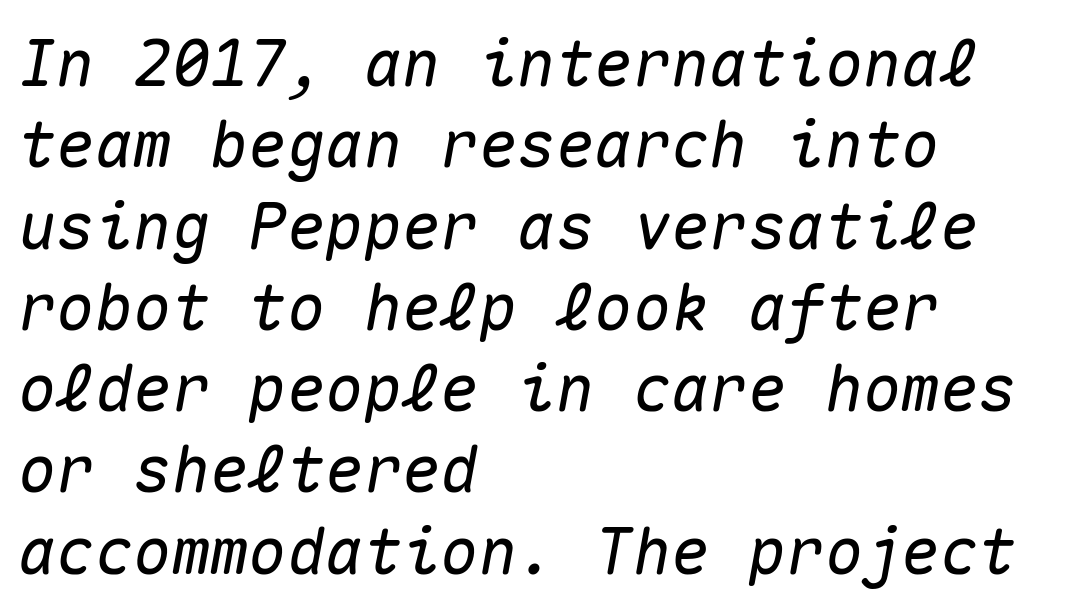
Normally led — the rows are evenly, conventionally spaced. The face used here is rendered with its standard letterfit. A typesetter would mark this as italic. Which margin do the lines hug? The left one — the right edge is uneven. Note the uniform advance width — an 'i' takes as much space as an 'm'. The gap between lines stays unmarked.
